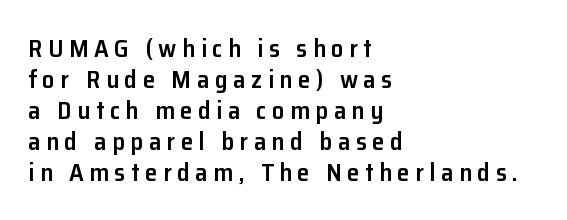
No word sits above an underline. Notice how the stems are strictly vertical — no italics here. Every row of glyphs begins at an identical x-position on the left. Honestly, the letter spacing is so wide it's the main thing you notice. The sample has been set in demibold, a notch under bold.
